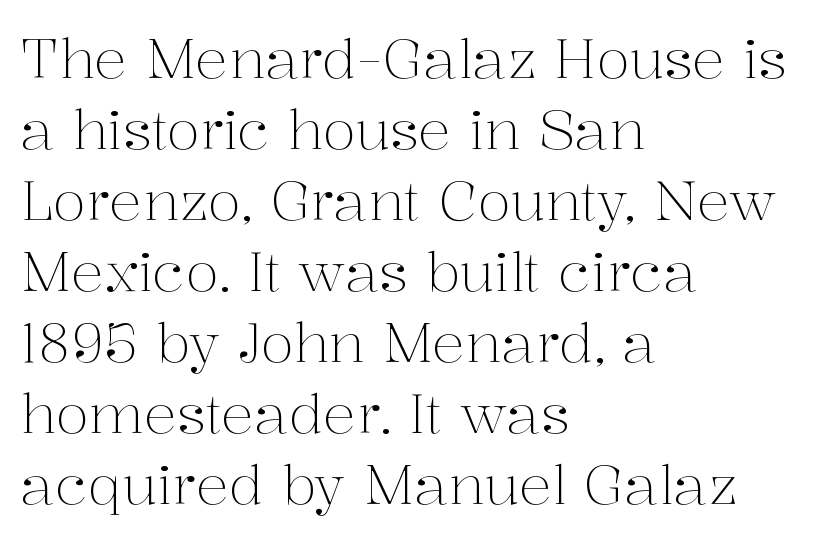
The image shows 55 px light serif type, upright; set left-aligned, normal line spacing (1.29x), normal letter spacing, not underlined; medium stroke contrast and a medium x-height.
